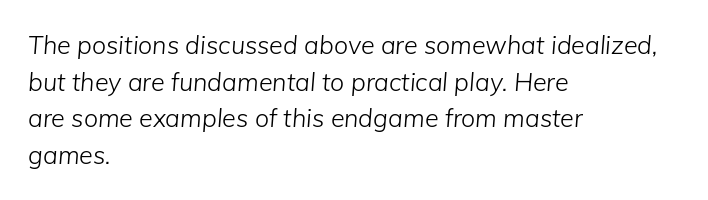
Q: Is the text bold? A: No.
Q: Is the text italic (slanted)? A: Yes, it leans right by about 5 degrees.
Q: Is the text underlined? A: No.
Q: How is the paragraph aligned? A: Left-aligned.
Q: Is the spacing between letters normal or unusually wide? A: Normal.
Q: Is the spacing between lines tight, normal or loose? A: Normal.
